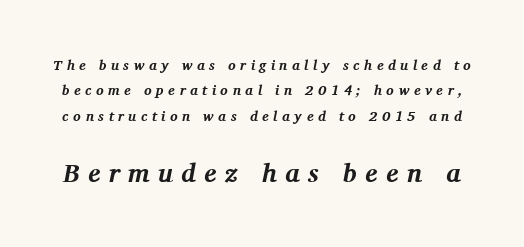
Compared with ordinary roman type, these characters are visibly tilted. Tracking value appears strongly positive — letters spread wide. Block two is the big one; block one sits smaller above it. The typesetting leans heavy: a genuine bold. Anything drawn beneath the words? Only blank space.
